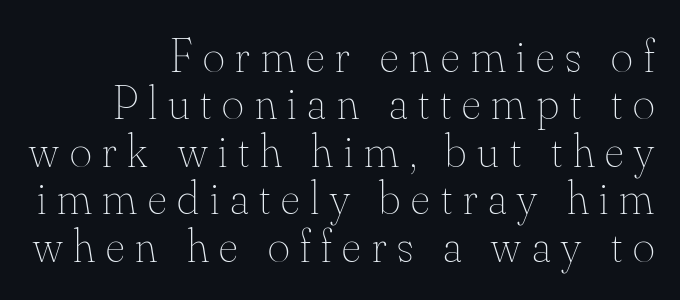
Upright lettering throughout. Characters follow at a spacing far wider than the type designer built in. Note the varied advance widths — an 'i' is clearly narrower than an 'm'. Words float on clear page, feet unadorned. This rendering uses right alignment, leaving the left contour irregular. A typesetter would call this leading minimal, almost set solid.
